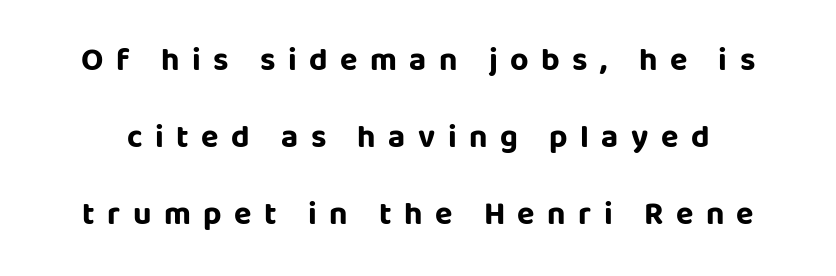
Q: Is the text bold? A: Yes.
Q: Is the text italic (slanted)? A: No, it is upright.
Q: Is the typeface a serif or a sans-serif typeface? A: Sans-serif.
Q: Is the text underlined? A: No.
Q: Is the spacing between letters normal or unusually wide? A: Unusually wide.
Q: Is the spacing between lines tight, normal or loose? A: Loose.
Q: Width (condensed, normal, or wide)? A: Normal.
Q: Stroke contrast? A: Low.
Q: x-height? A: Large.
Q: Monospaced? A: No.
